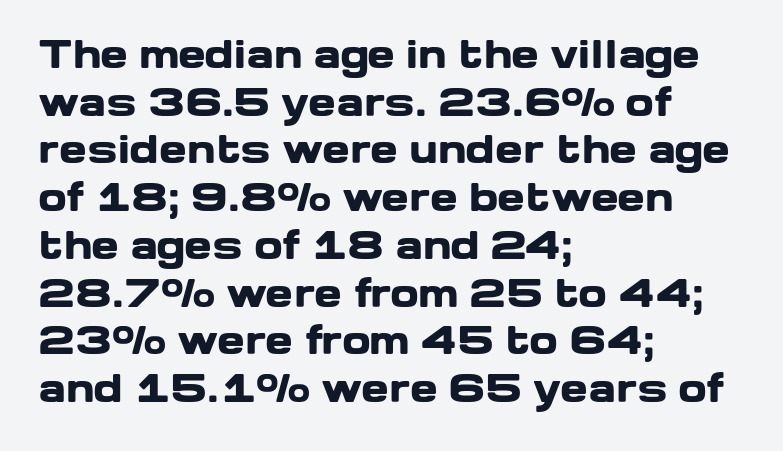
The image shows 37 px heavy, wide sans-serif type, upright; set left-aligned, normal line spacing (1.29x), normal letter spacing, not underlined; low stroke contrast and a medium x-height.
